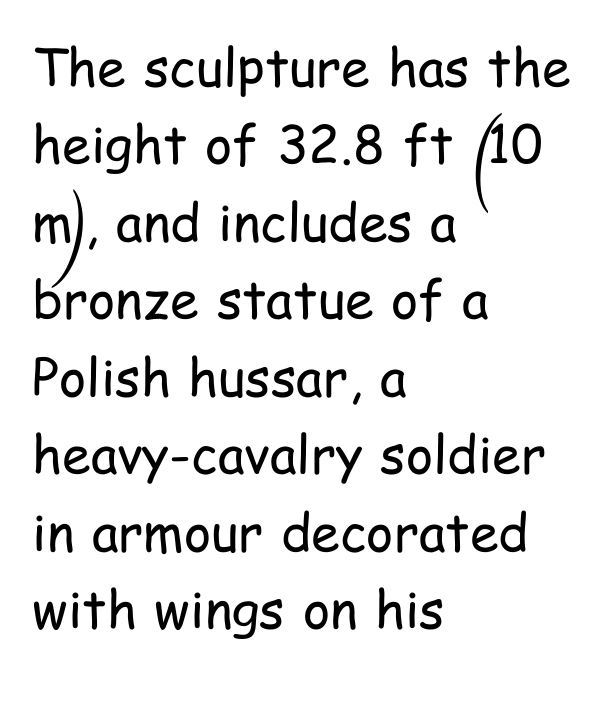
{"serif": "no", "italic": "no", "bold": "no", "weight": "regular", "width": "condensed", "stroke_contrast": "low", "x_height": "medium", "monospaced": "no", "underline": "no", "align": "left", "line_spacing": "normal", "line_spacing_ratio": 1.49, "letter_spacing": "normal", "letter_spacing_em": 0.0, "glyph_px": 52}
